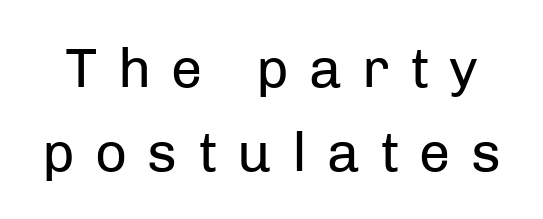
The image shows 56 px regular-weight sans-serif type, upright; set normal line spacing (1.5x), unusually wide letter spacing (+0.36 em), not underlined; low stroke contrast and a medium x-height.
